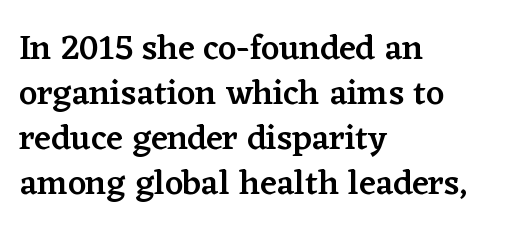
{"serif": "yes", "italic": "no", "bold": "semi", "weight": "semibold", "width": "normal", "stroke_contrast": "low", "x_height": "medium", "monospaced": "no", "underline": "no", "align": "left", "line_spacing": "normal", "line_spacing_ratio": 1.29, "letter_spacing": "normal", "letter_spacing_em": 0.0, "glyph_px": 35}
